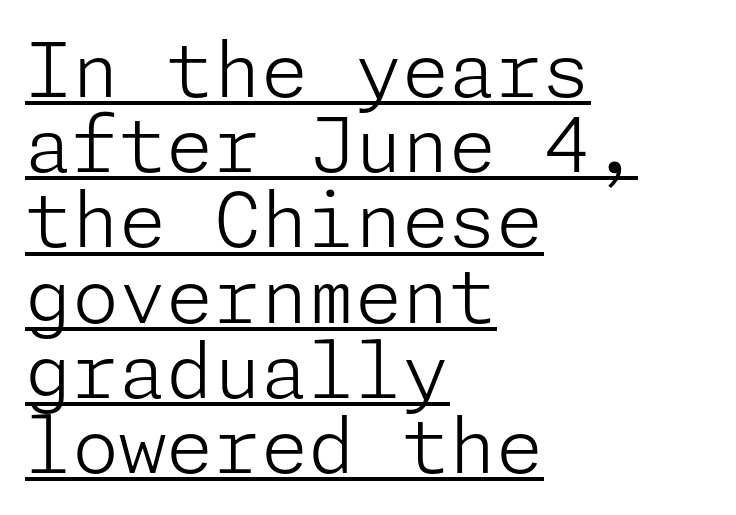
Layout note: lines flush left. The letters look calm and open, with moderate or lighter stems. This rendering features underlined lettering. Each letter's strokes conclude bluntly, with no projecting serifs. The passage shown has conventional tracking throughout.
